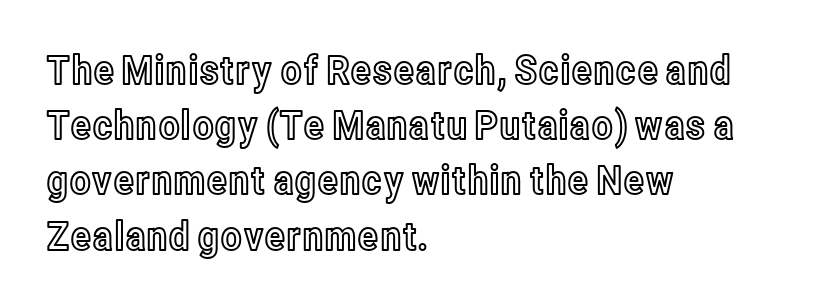
Q: Is the text italic (slanted)? A: No, it is upright.
Q: Is the text underlined? A: No.
Q: How is the paragraph aligned? A: Left-aligned.
Q: Is the spacing between letters normal or unusually wide? A: Normal.
Q: Is the spacing between lines tight, normal or loose? A: Normal.
Q: Width (condensed, normal, or wide)? A: Condensed.
Q: x-height? A: Medium.
Q: Monospaced? A: No.
